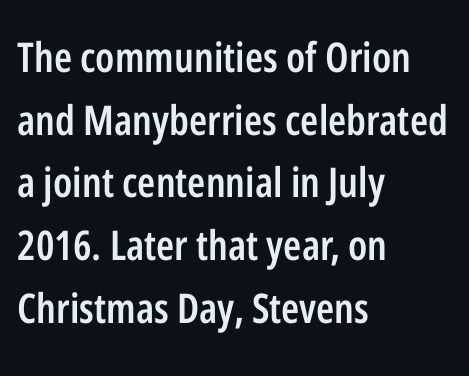
The image shows 41 px semibold, condensed sans-serif type, upright; set left-aligned, normal line spacing (1.53x), normal letter spacing, not underlined; low stroke contrast and a medium x-height.
